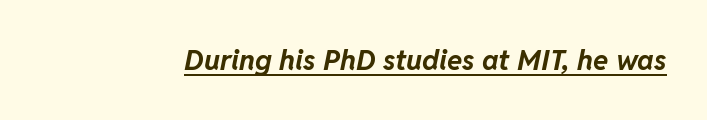
The image shows 28 px bold type, italic (leaning right); set normal letter spacing, underlined; low stroke contrast and a medium x-height.
